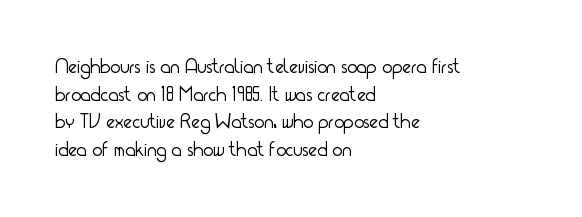
Teacher's note: observe the even left margin — that is flush-left alignment. The line texture is even and compact thanks to regular tracking. The lettering stays uniformly vertical, giving the passage a roman look. The baseline area is clear.
